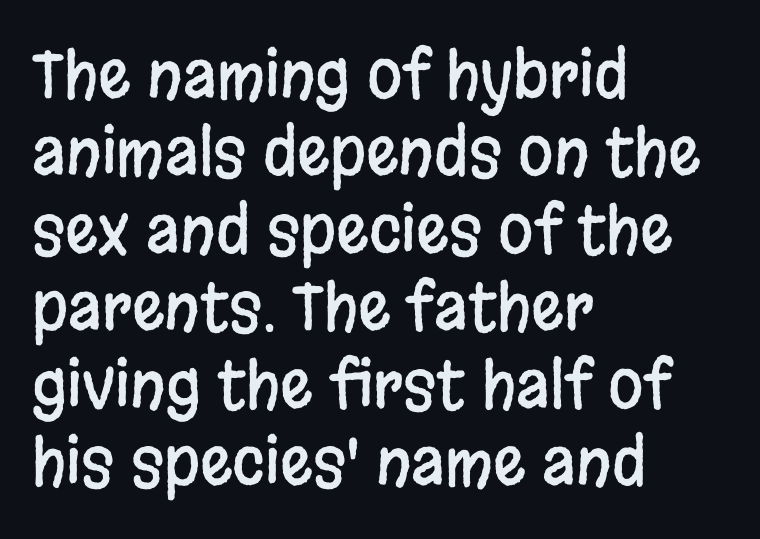
The glyphs in this specimen are sans serif. Descender tails drop into unmarked territory. This sample uses an upright cut, with every glyph sitting square on the baseline. Think of a printed novel: that variable character pitch is what you see here. The setting favours the left margin, as ordinary paragraphs usually do.
